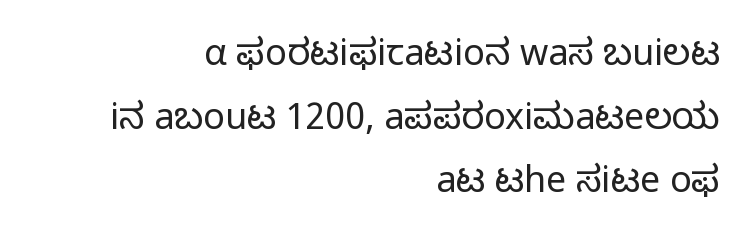
{"serif": "no", "italic": "no", "bold": "no", "weight": "regular", "width": "normal", "stroke_contrast": "low", "x_height": "medium", "monospaced": "no", "underline": "no", "align": "right", "line_spacing_ratio": 1.77, "letter_spacing": "normal", "letter_spacing_em": 0.0, "glyph_px": 36}
